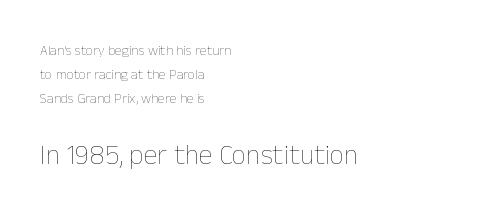
You could call the tracking neutral — neither tight nor loose. This layout puts the modest block above and the oversized block below. Each letter keeps its own natural width here, so spacing adapts to shape. Every stem runs plumb, perpendicular to the baseline. A quiet, ordinary-to-light weight characterises the typeface.
